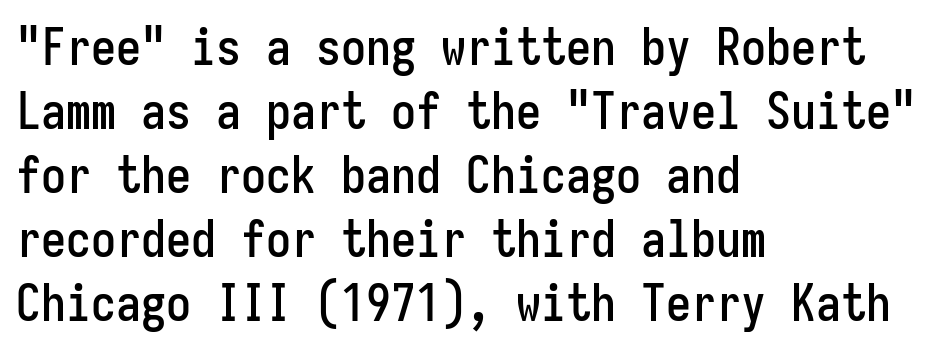
Q: Is the text italic (slanted)? A: No, it is upright.
Q: Is the typeface a serif or a sans-serif typeface? A: Sans-serif.
Q: Is the text underlined? A: No.
Q: How is the paragraph aligned? A: Left-aligned.
Q: Is the spacing between letters normal or unusually wide? A: Normal.
Q: Is the spacing between lines tight, normal or loose? A: Normal.
Q: Width (condensed, normal, or wide)? A: Condensed.
Q: Stroke contrast? A: Low.
Q: x-height? A: Medium.
Q: Monospaced? A: Yes.
